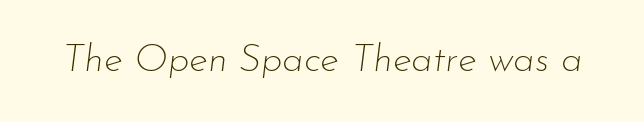
The image shows 39 px thin type, italic (leaning right); set normal letter spacing, not underlined; low stroke contrast and a small x-height.
